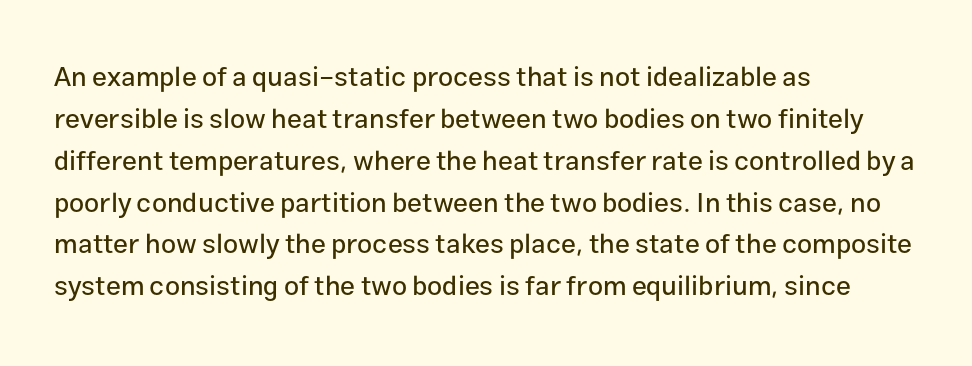
The image shows 27 px text type, upright; set left-aligned, normal line spacing (1.55x), normal letter spacing, not underlined.
